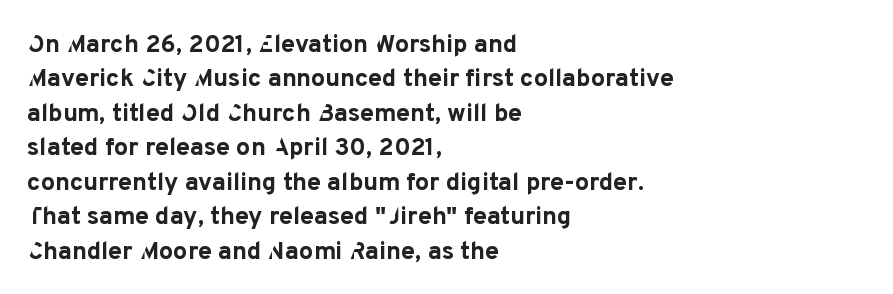
The image shows 25 px bold type, upright; set left-aligned, normal line spacing (1.38x), normal letter spacing, not underlined.
